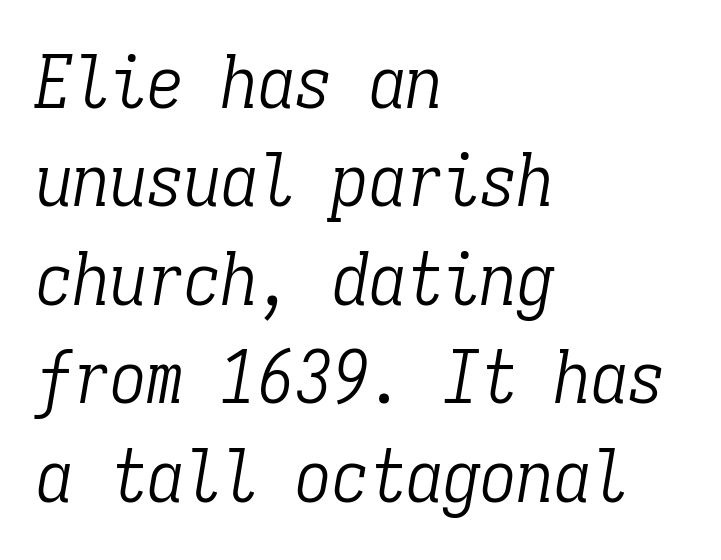
Q: Is the text bold? A: No.
Q: Is the text italic (slanted)? A: Yes, it leans right by about 9 degrees.
Q: Is the typeface a serif or a sans-serif typeface? A: Serif.
Q: Is the text underlined? A: No.
Q: How is the paragraph aligned? A: Left-aligned.
Q: Is the spacing between letters normal or unusually wide? A: Normal.
Q: Is the spacing between lines tight, normal or loose? A: Normal.
Q: Width (condensed, normal, or wide)? A: Condensed.
Q: Stroke contrast? A: Low.
Q: x-height? A: Medium.
Q: Monospaced? A: Yes.
